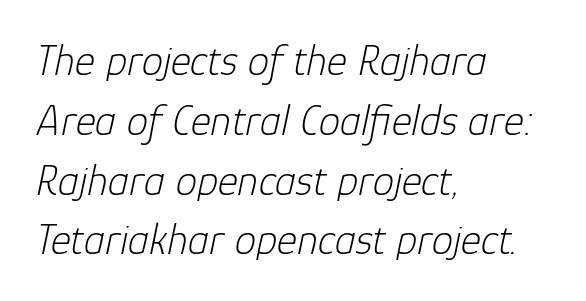
Q: Is the text bold? A: No.
Q: Is the text italic (slanted)? A: Yes, it leans right by about 12 degrees.
Q: Is the text underlined? A: No.
Q: How is the paragraph aligned? A: Left-aligned.
Q: Is the spacing between letters normal or unusually wide? A: Normal.
Q: Is the spacing between lines tight, normal or loose? A: Normal.
Q: Width (condensed, normal, or wide)? A: Normal.
Q: Stroke contrast? A: Low.
Q: x-height? A: Medium.
Q: Monospaced? A: No.
